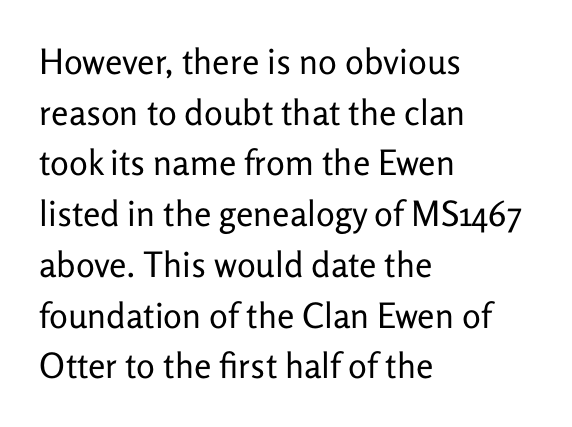
Q: Is the text bold? A: No.
Q: Is the text italic (slanted)? A: No, it is upright.
Q: Is the typeface a serif or a sans-serif typeface? A: Sans-serif.
Q: Is the text underlined? A: No.
Q: How is the paragraph aligned? A: Left-aligned.
Q: Is the spacing between letters normal or unusually wide? A: Normal.
Q: Is the spacing between lines tight, normal or loose? A: Normal.
Q: Width (condensed, normal, or wide)? A: Normal.
Q: Stroke contrast? A: Low.
Q: x-height? A: Medium.
Q: Monospaced? A: No.
